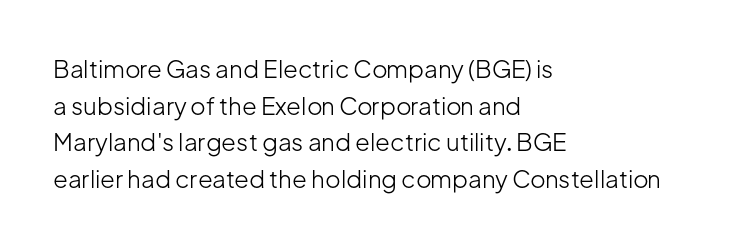
The image shows 24 px text type, upright; set left-aligned, normal line spacing (1.53x), normal letter spacing, not underlined.
